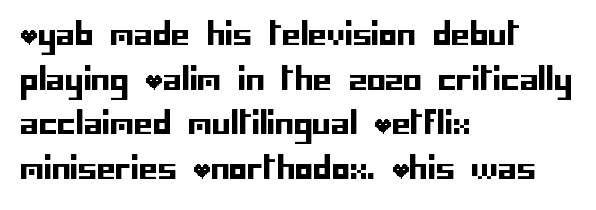
Q: Is the text italic (slanted)? A: No, it is upright.
Q: Is the typeface a serif or a sans-serif typeface? A: Sans-serif.
Q: Is the text underlined? A: No.
Q: How is the paragraph aligned? A: Left-aligned.
Q: Is the spacing between letters normal or unusually wide? A: Normal.
Q: Is the spacing between lines tight, normal or loose? A: Normal.
Q: Width (condensed, normal, or wide)? A: Normal.
Q: Stroke contrast? A: Low.
Q: x-height? A: Large.
